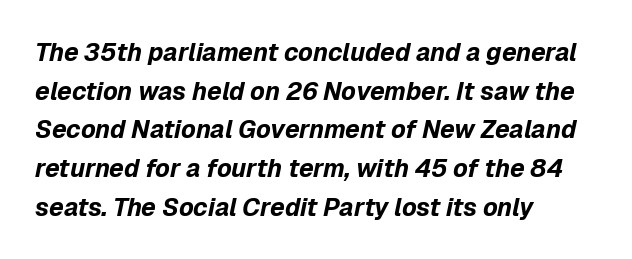
{"italic": "yes", "lean": "right", "slant_degrees": 12, "bold": "yes", "underline": "no", "align": "left", "line_spacing": "normal", "line_spacing_ratio": 1.55, "letter_spacing": "normal", "letter_spacing_em": 0.0, "glyph_px": 25}
